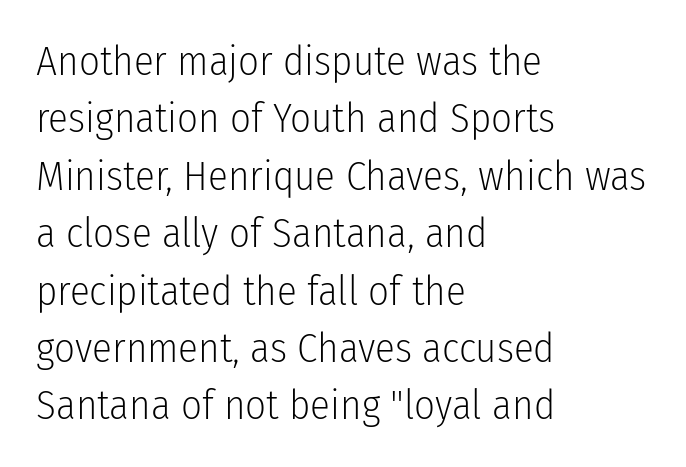
The image shows 41 px light, condensed sans-serif type, upright; set left-aligned, normal line spacing (1.4x), normal letter spacing, not underlined; low stroke contrast and a medium x-height.
